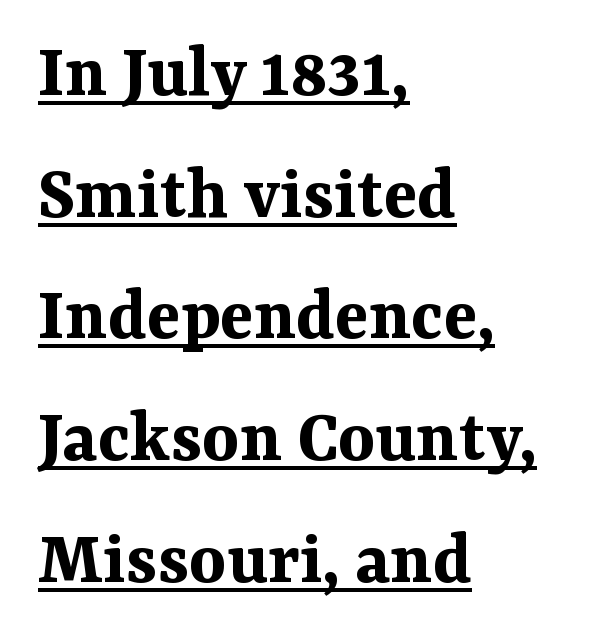
A typesetter would label this face a serif. Varying glyph widths throughout — classic text-font behaviour. Every character sits straight up, as roman type does. This rendering features underlined lettering. The rag falls on the right side of this text block.
